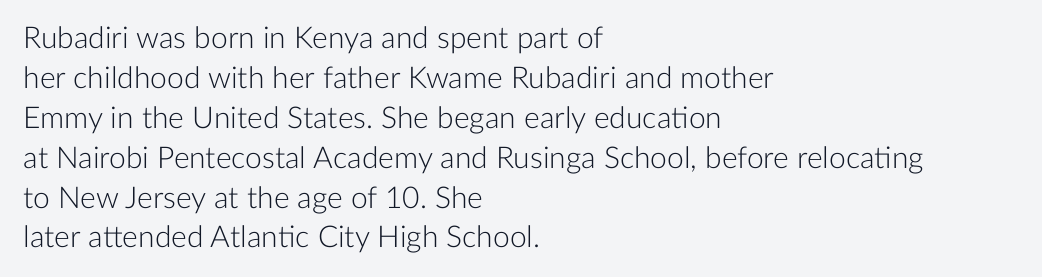
Descenders hang freely into open space. Is there any slant? The stems are plumb. A student would call this left alignment; a typographer would say flush left, rag right. The passage shown is typed in a proportional face where columns would drift. The designer left line spacing at the default.
